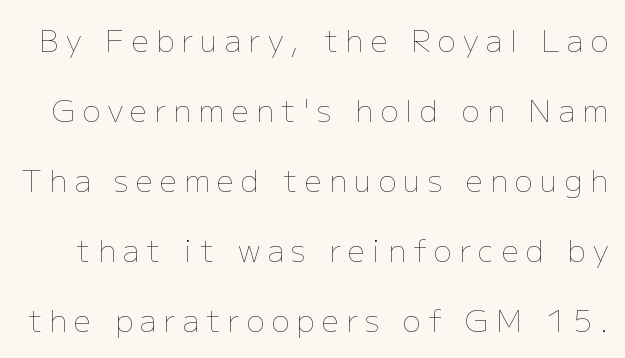
{"italic": "no", "bold": "no", "weight": "thin", "width": "normal", "stroke_contrast": "low", "x_height": "medium", "monospaced": "no", "underline": "no", "line_spacing": "loose", "line_spacing_ratio": 2.33, "letter_spacing": "wide", "letter_spacing_em": 0.25, "glyph_px": 30}
